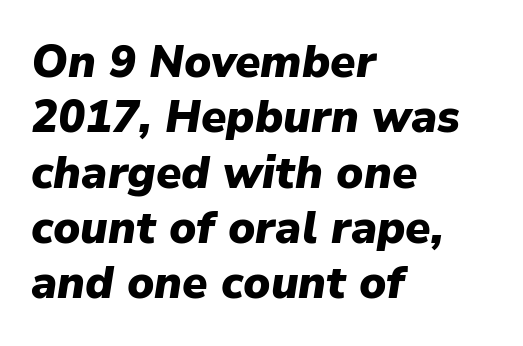
Q: Is the text bold? A: Yes.
Q: Is the text italic (slanted)? A: Yes, it leans right by about 9 degrees.
Q: Is the text underlined? A: No.
Q: How is the paragraph aligned? A: Left-aligned.
Q: Is the spacing between letters normal or unusually wide? A: Normal.
Q: Width (condensed, normal, or wide)? A: Normal.
Q: Stroke contrast? A: Low.
Q: x-height? A: Medium.
Q: Monospaced? A: No.
